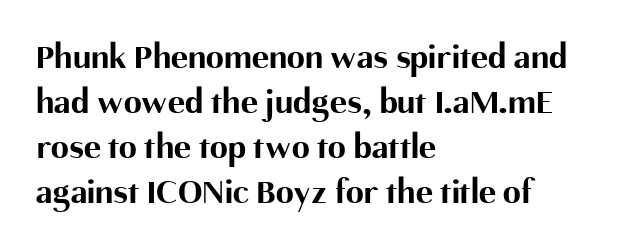
{"serif": "no", "italic": "no", "bold": "yes", "weight": "bold", "width": "normal", "stroke_contrast": "medium", "x_height": "medium", "monospaced": "no", "underline": "no", "align": "left", "line_spacing": "normal", "line_spacing_ratio": 1.25, "letter_spacing": "normal", "letter_spacing_em": 0.0, "glyph_px": 36}
